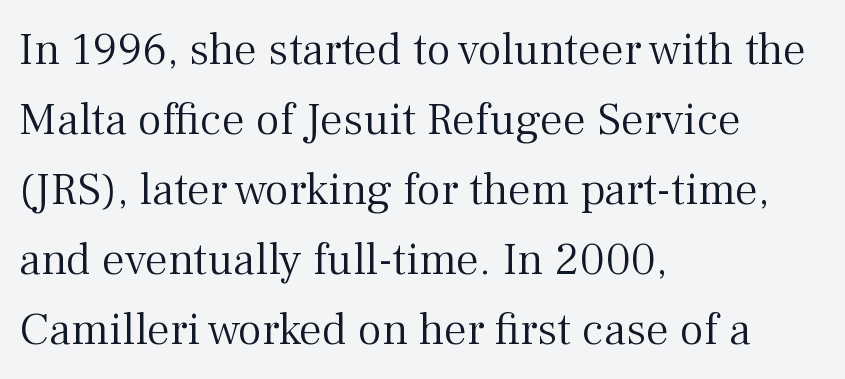
{"serif": "yes", "italic": "no", "bold": "no", "weight": "light", "width": "normal", "stroke_contrast": "medium", "x_height": "medium", "monospaced": "no", "underline": "no", "align": "left", "line_spacing": "normal", "line_spacing_ratio": 1.52, "letter_spacing": "normal", "letter_spacing_em": 0.0, "glyph_px": 46}
